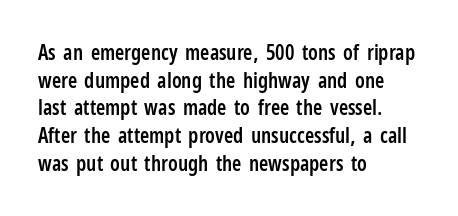
The image shows 21 px text type, upright; set left-aligned, normal line spacing (1.32x), normal letter spacing, not underlined.
